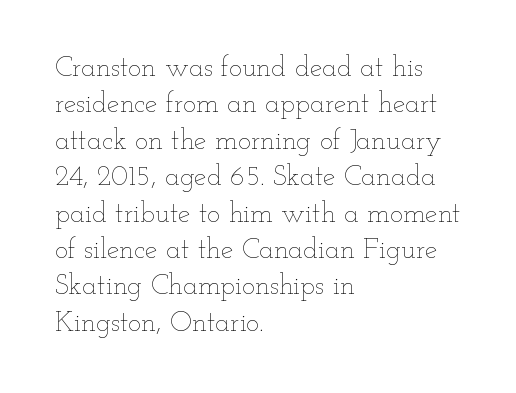
Q: Is the text bold? A: No.
Q: Is the text italic (slanted)? A: No, it is upright.
Q: Is the text underlined? A: No.
Q: How is the paragraph aligned? A: Left-aligned.
Q: Is the spacing between letters normal or unusually wide? A: Normal.
Q: Is the spacing between lines tight, normal or loose? A: Normal.
Q: Width (condensed, normal, or wide)? A: Wide.
Q: Stroke contrast? A: Low.
Q: x-height? A: Small.
Q: Monospaced? A: No.
